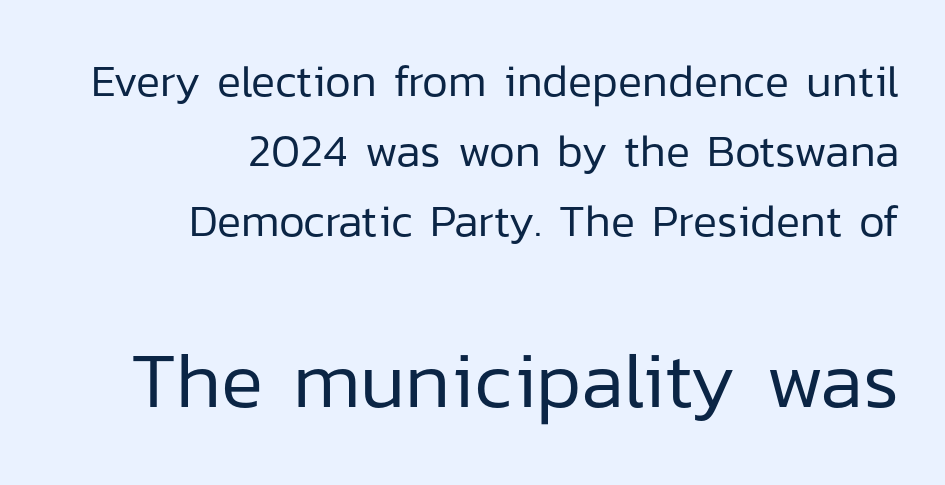
{"serif": "no", "italic": "no", "bold": "no", "weight": "regular", "width": "normal", "stroke_contrast": "low", "x_height": "medium", "monospaced": "no", "underline": "no", "align": "right", "line_spacing": "normal", "line_spacing_ratio": 1.56, "letter_spacing": "normal", "letter_spacing_em": 0.0, "larger_block": "second", "size_ratio": 1.76, "glyph_px": 79}
